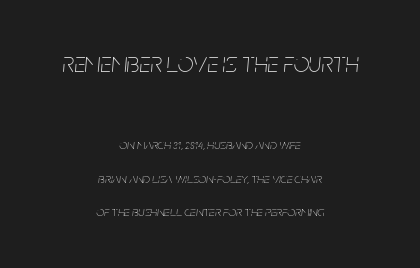
Here the glyphs are tracked normally, forming tight word shapes. The letters in the upper block stand taller than those in the block below. The letters advance in unequal steps, a hallmark of proportional type. Letters rest on an invisible, unmarked baseline. This reads as an unemphasized weight, regular at the heaviest. The lettering tilts uniformly, giving the passage an italic look.
